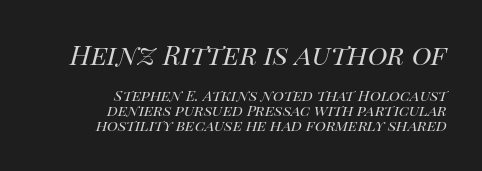
The image shows 27 px text type, italic (leaning right); set right-aligned, tight line spacing (1.01x), normal letter spacing, not underlined; the first (top) block is 1.8x larger.
